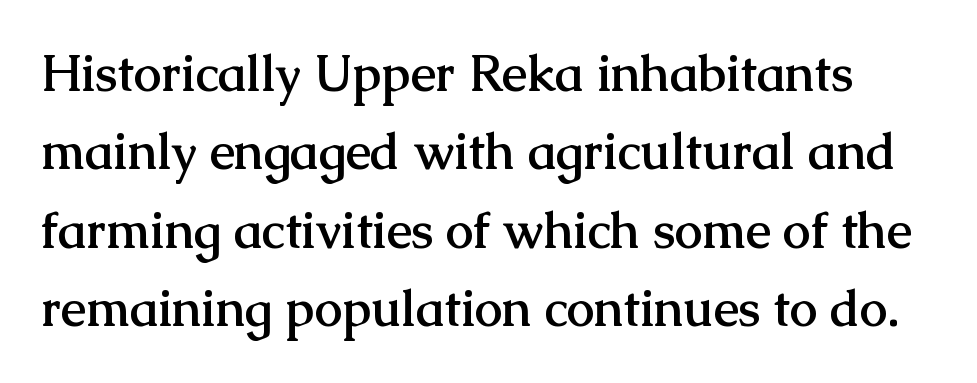
{"serif": "yes", "italic": "no", "bold": "yes", "weight": "semibold", "width": "normal", "stroke_contrast": "medium", "x_height": "medium", "monospaced": "no", "underline": "no", "line_spacing": "normal", "line_spacing_ratio": 1.57, "letter_spacing": "normal", "letter_spacing_em": 0.0, "glyph_px": 50}
